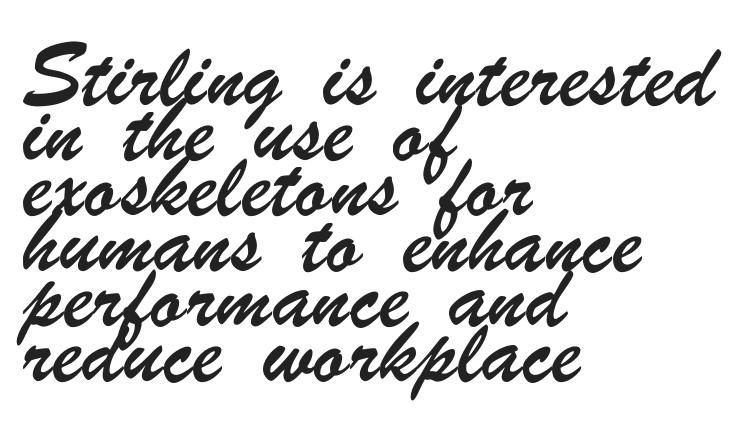
Here the designer chose a conventional face with non-uniform glyph widths. The gap between lines stays unmarked. The horizontal fit of the characters is conventional and even. Serif or sans? Sans — the stroke terminals are bare. A normal amount of white space separates one row of letters from the next. These lines stack with their left ends in a neat column.
